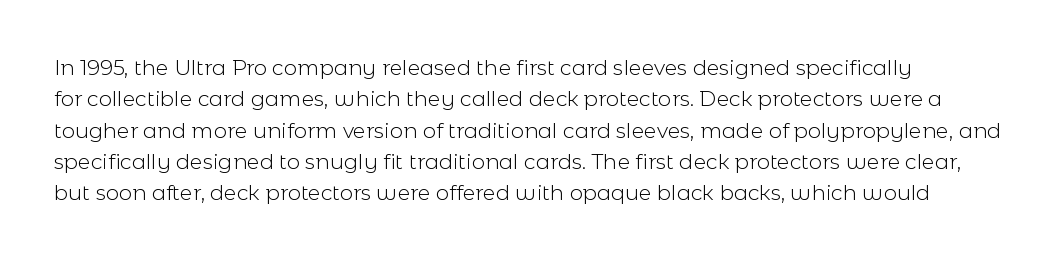
The image shows 21 px text type, upright; set left-aligned, normal line spacing (1.49x), normal letter spacing, not underlined.
